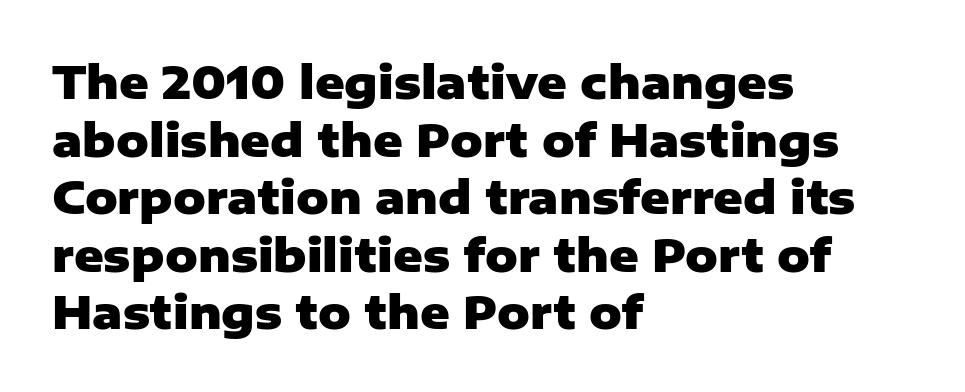
Strong, thick strokes mark this as bold type. In terms of leading, this rendering sits right in the middle. How are the letters spaced? Ordinarily, with no added tracking. Looks like regular typesetting: each glyph gets only the width it needs.
